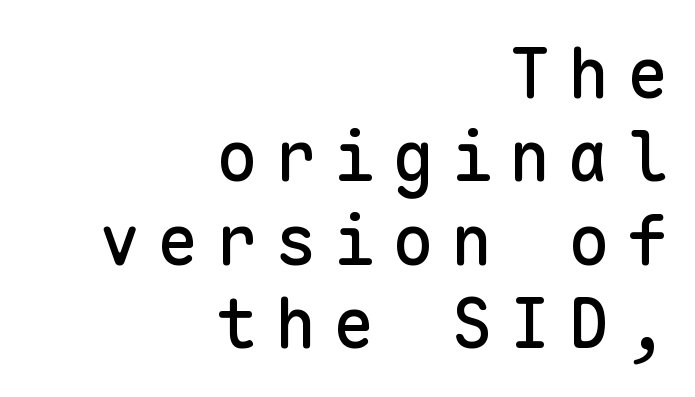
All the whitespace from short lines collects on the left. Posture: upright roman. The line texture is sparse and dotted thanks to wide tracking. The face used here is monospaced, like something from a code editor.
